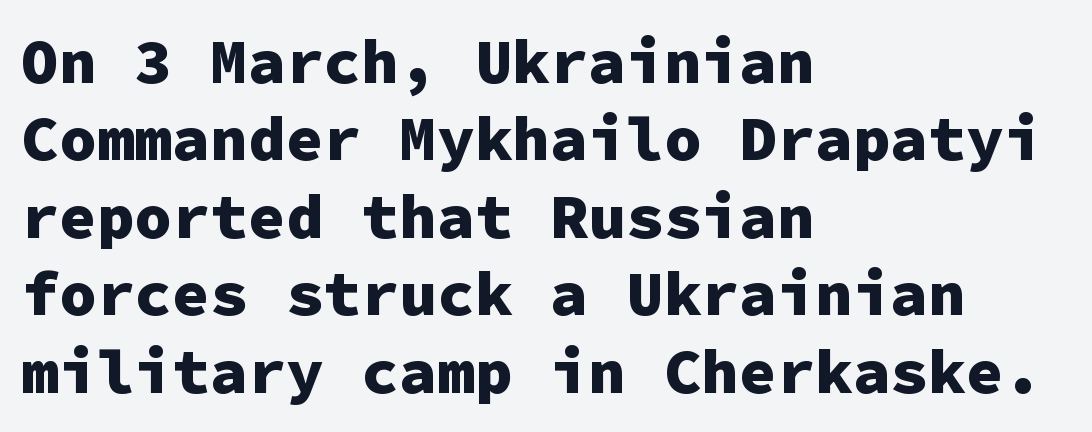
The image shows 63 px heavy sans-serif type, upright, monospaced; set left-aligned, line spacing 1.23x, normal letter spacing, not underlined; low stroke contrast and a medium x-height.
